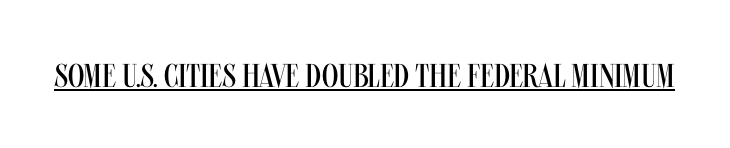
This is underlined copy, the kind a proofreader might mark for attention. If you drew a line through each stem, it would be perfectly vertical. This sample uses plain, unmodified letter spacing. These lines are composed in type without serifs. Weight: regular or lighter. Think of a printed novel: that variable character pitch is what you see here.
